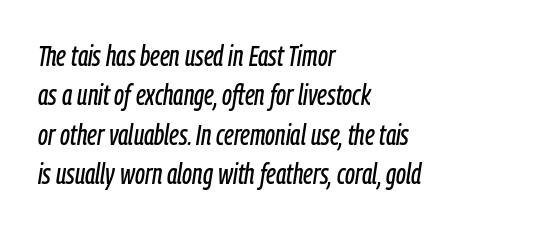
Q: Is the text italic (slanted)? A: Yes, it leans right by about 9 degrees.
Q: Is the text underlined? A: No.
Q: How is the paragraph aligned? A: Left-aligned.
Q: Is the spacing between letters normal or unusually wide? A: Normal.
Q: Is the spacing between lines tight, normal or loose? A: Normal.
Q: Width (condensed, normal, or wide)? A: Condensed.
Q: Stroke contrast? A: Low.
Q: x-height? A: Medium.
Q: Monospaced? A: No.
